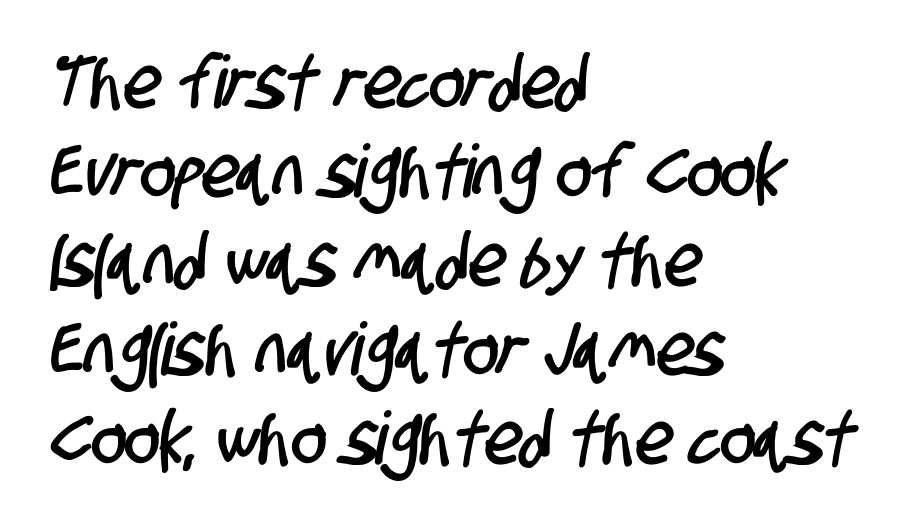
Q: Is the typeface a serif or a sans-serif typeface? A: Sans-serif.
Q: Is the text underlined? A: No.
Q: How is the paragraph aligned? A: Left-aligned.
Q: Is the spacing between letters normal or unusually wide? A: Normal.
Q: Width (condensed, normal, or wide)? A: Condensed.
Q: Stroke contrast? A: Low.
Q: x-height? A: Large.
Q: Monospaced? A: No.
